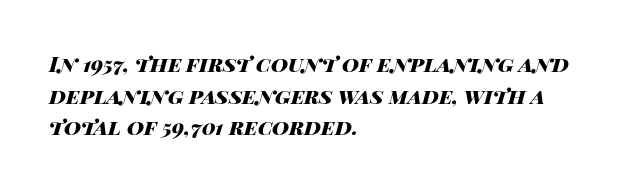
The image shows 21 px bold type, italic (leaning right); set left-aligned, normal line spacing (1.51x), normal letter spacing, not underlined.
